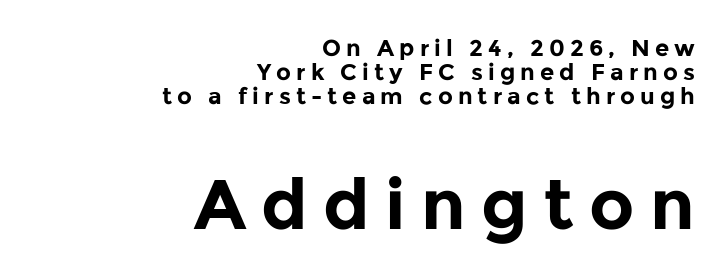
Q: Is the text bold? A: Yes.
Q: Is the text italic (slanted)? A: No, it is upright.
Q: Is the typeface a serif or a sans-serif typeface? A: Sans-serif.
Q: Is the text underlined? A: No.
Q: How is the paragraph aligned? A: Right-aligned.
Q: Is the spacing between letters normal or unusually wide? A: Unusually wide.
Q: Is the spacing between lines tight, normal or loose? A: Tight.
Q: Which block of text is set in a larger size, the first (top) or the second (bottom)? A: The second (bottom) one.
Q: Width (condensed, normal, or wide)? A: Normal.
Q: Stroke contrast? A: Low.
Q: x-height? A: Medium.
Q: Monospaced? A: No.
